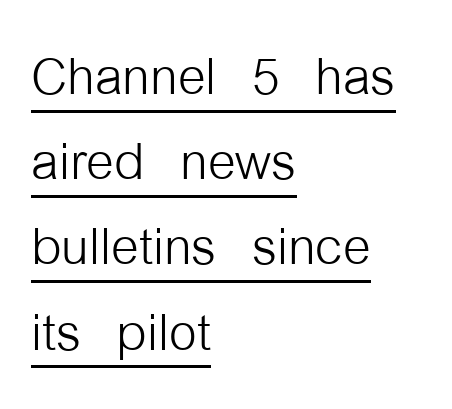
{"serif": "no", "italic": "no", "bold": "no", "weight": "light", "width": "condensed", "stroke_contrast": "low", "x_height": "medium", "monospaced": "no", "underline": "yes", "align": "left", "line_spacing_ratio": 1.2, "letter_spacing": "normal", "letter_spacing_em": 0.0, "glyph_px": 71}
